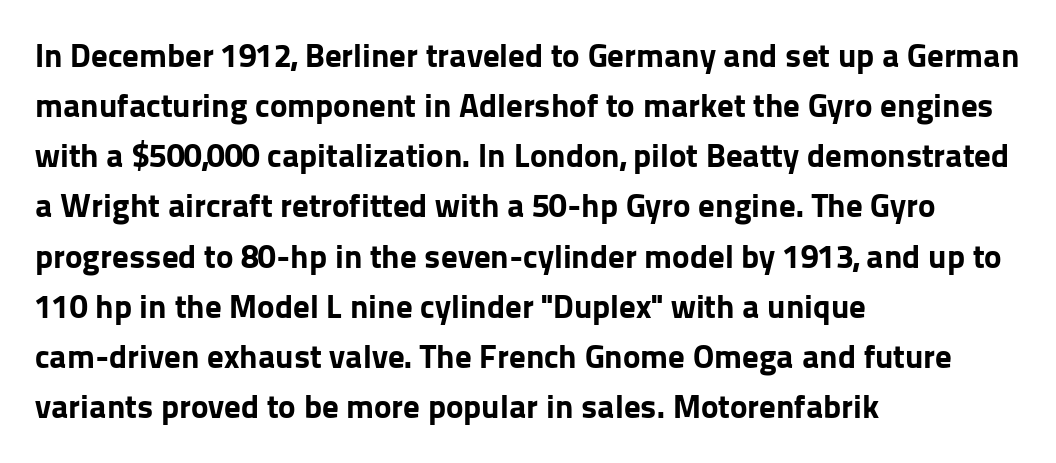
Q: Is the text bold? A: Yes.
Q: Is the text italic (slanted)? A: No, it is upright.
Q: Is the typeface a serif or a sans-serif typeface? A: Sans-serif.
Q: Is the text underlined? A: No.
Q: How is the paragraph aligned? A: Left-aligned.
Q: Is the spacing between letters normal or unusually wide? A: Normal.
Q: Is the spacing between lines tight, normal or loose? A: Normal.
Q: Width (condensed, normal, or wide)? A: Normal.
Q: Stroke contrast? A: Low.
Q: x-height? A: Medium.
Q: Monospaced? A: No.
